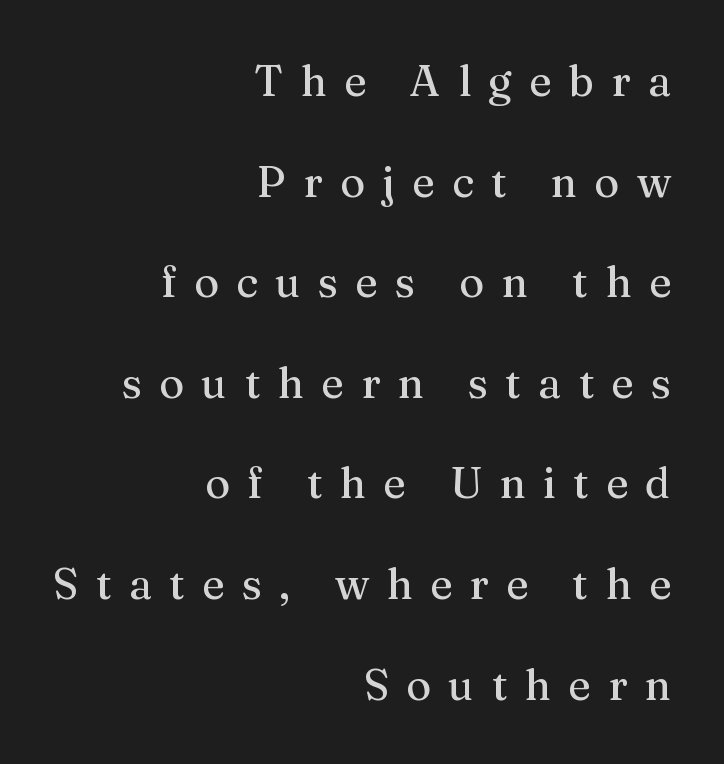
{"serif": "yes", "italic": "no", "width": "normal", "stroke_contrast": "medium", "x_height": "medium", "monospaced": "no", "underline": "no", "align": "right", "line_spacing": "loose", "line_spacing_ratio": 2.34, "letter_spacing": "wide", "letter_spacing_em": 0.4, "glyph_px": 43}
